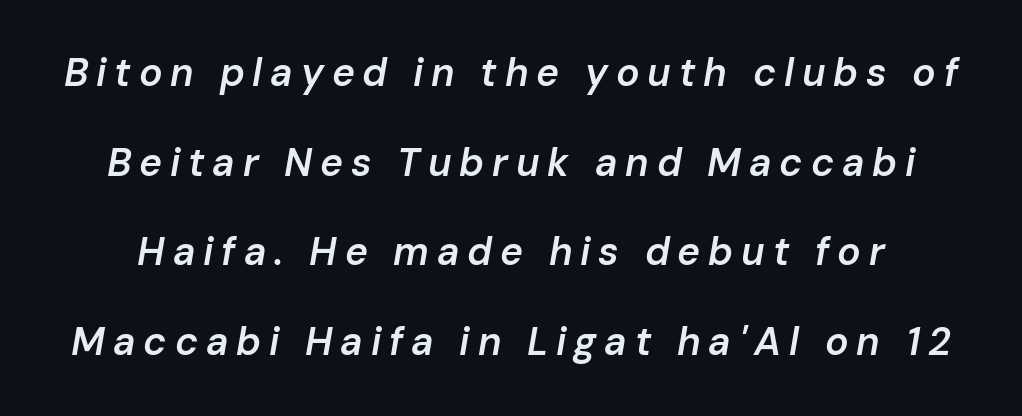
Q: Is the text bold? A: Semi-bold.
Q: Is the text italic (slanted)? A: Yes, it leans right by about 10 degrees.
Q: Is the text underlined? A: No.
Q: Is the spacing between letters normal or unusually wide? A: Unusually wide.
Q: Is the spacing between lines tight, normal or loose? A: Loose.
Q: Width (condensed, normal, or wide)? A: Normal.
Q: Stroke contrast? A: Low.
Q: x-height? A: Medium.
Q: Monospaced? A: No.
